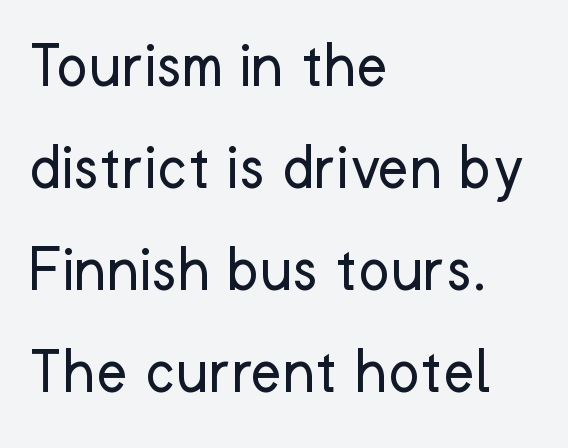
Is the stroke heavy? The answer is a plain regular-or-lighter. Bare-footed words on every line. Font category for this specimen: sans-serif. Left-aligned paragraph, ragged on the right. Spacing verdict: proportional, widths tailored to each character. Tracking value appears to be zero — textbook default spacing.
